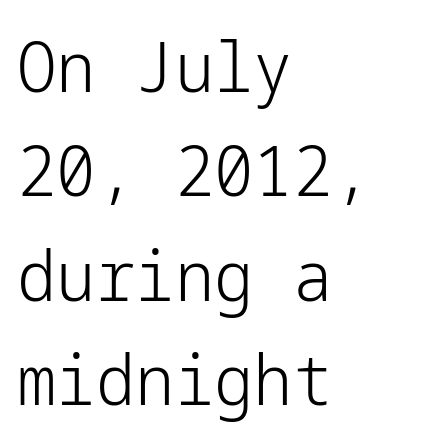
The image shows 70 px light sans-serif type, upright; set left-aligned, normal line spacing (1.49x), normal letter spacing, not underlined; low stroke contrast and a medium x-height.
